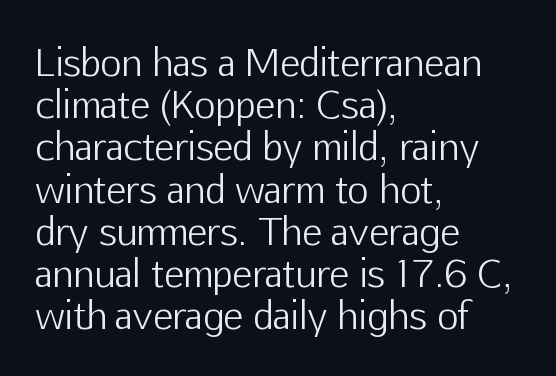
{"serif": "no", "italic": "no", "bold": "no", "weight": "light", "width": "normal", "stroke_contrast": "low", "x_height": "medium", "monospaced": "no", "underline": "no", "align": "left", "line_spacing": "tight", "line_spacing_ratio": 1.14, "letter_spacing": "normal", "letter_spacing_em": 0.0, "glyph_px": 37}
